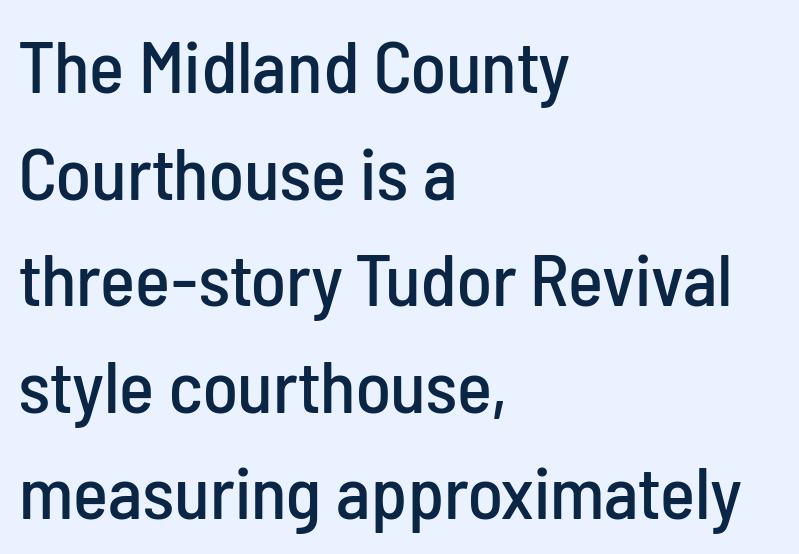
The typeface chosen for these lines omits serifs. Where is the straight margin? On the left. Honestly, there is no underline to notice here at all. Spacing verdict: proportional, widths tailored to each character. Successive baselines arrive at the customary interval. This is roman type, the default non-slanted kind.
